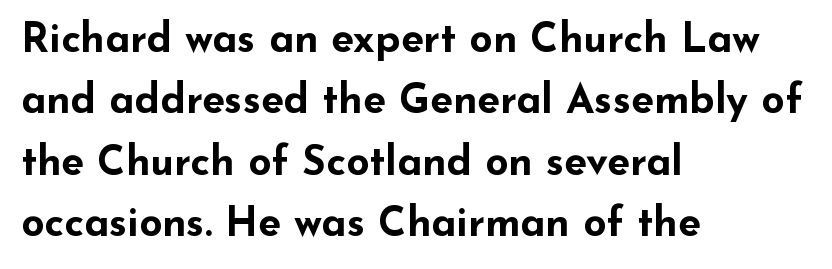
The image shows 41 px bold, wide sans-serif type, upright; set left-aligned, normal line spacing (1.5x), normal letter spacing, not underlined; low stroke contrast and a small x-height.
